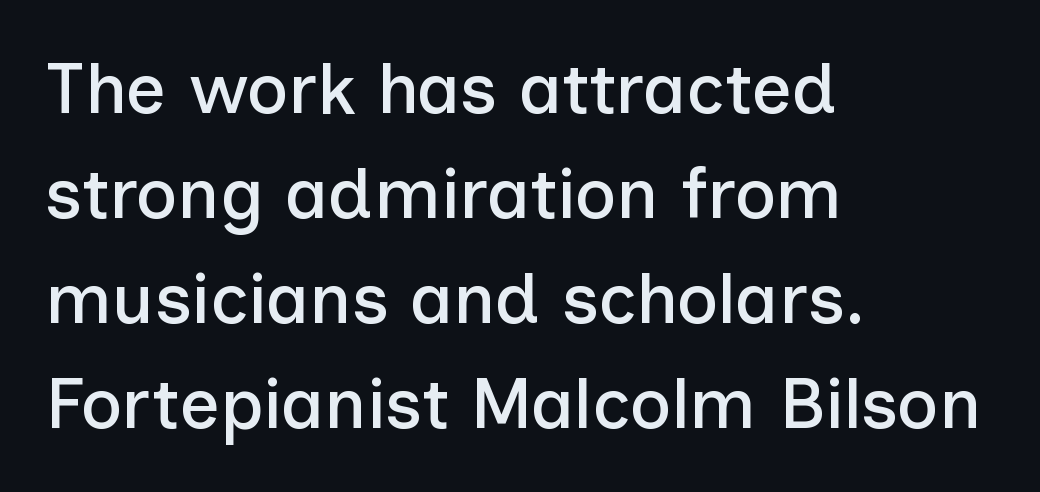
The font's upright variant was chosen for this text. You could not count columns in this text — the font is proportionally spaced. This block has exactly the height ordinary leading produces. Regarding serifs, this sample does without them. You could call the tracking neutral — neither tight nor loose. Layout note: lines flush left.
